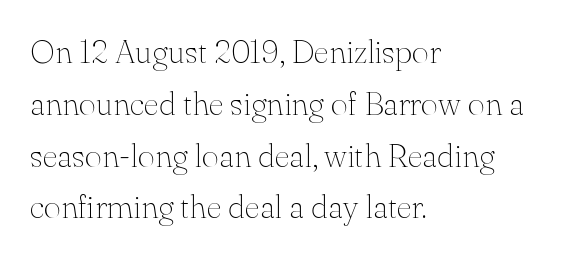
Q: Is the text bold? A: No.
Q: Is the text italic (slanted)? A: No, it is upright.
Q: Is the typeface a serif or a sans-serif typeface? A: Serif.
Q: Is the text underlined? A: No.
Q: How is the paragraph aligned? A: Left-aligned.
Q: Is the spacing between letters normal or unusually wide? A: Normal.
Q: Is the spacing between lines tight, normal or loose? A: Normal.
Q: Width (condensed, normal, or wide)? A: Normal.
Q: Stroke contrast? A: Medium.
Q: x-height? A: Small.
Q: Monospaced? A: No.
